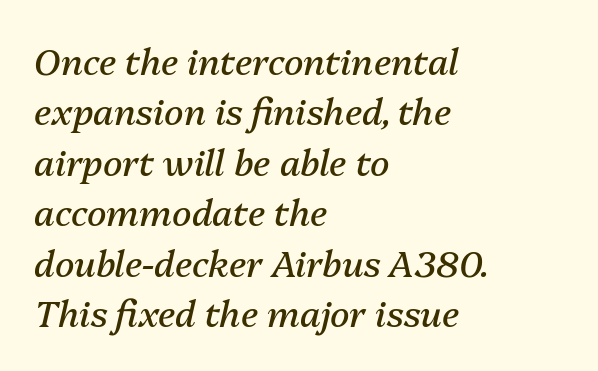
Think of a printed novel: that variable character pitch is what you see here. The strokes carry an ordinary text weight at most. Layout note: lines flush left. Observe the ordinary spacing: letters are neighbours, not strangers.
